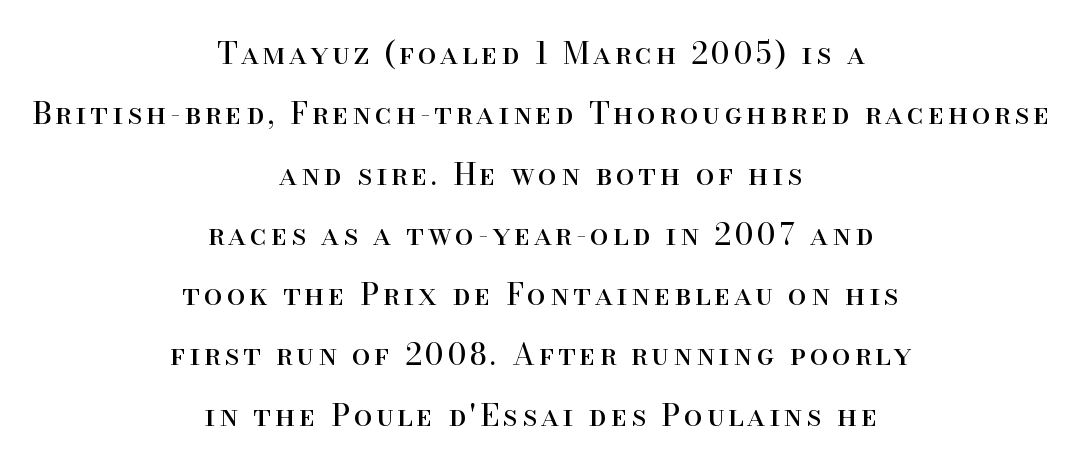
If you drew a line through each stem, it would be perfectly vertical. Proportional: the letters do not fall into vertical columns. Is there much room between lines? Yes — plenty of vertical air separates them. Only glyphs here, with clear space below each row. The paragraph shown floats in the horizontal middle. The font sits on the lighter half of the weight spectrum, regular included.
